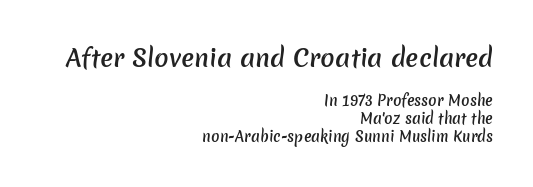
Each new line begins a customary step beneath the previous one. The more generous point size was reserved for the upper chunk. Just letters on the line, the space beneath them empty. The face used here is rendered with its standard letterfit. If you drew a ruler down the right edge, every line would touch it. Every letter is mildly thick-stroked: semibold rather than bold.
